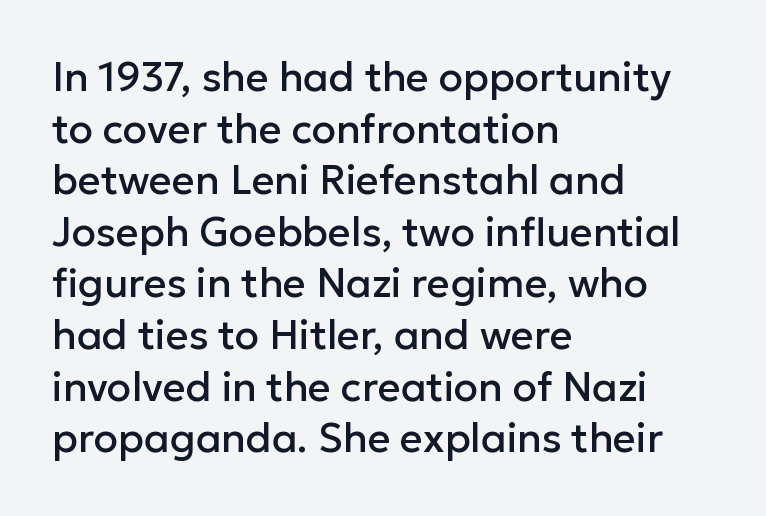
This rendering uses left alignment, leaving the right contour irregular. Standard letterfit; no display-style spreading of the glyphs. Do the letters lean? They stand straight. Nope, no serifs anywhere on these letters. Do the characters align in a grid? No, the font is proportional. Vertical spacing — default.
